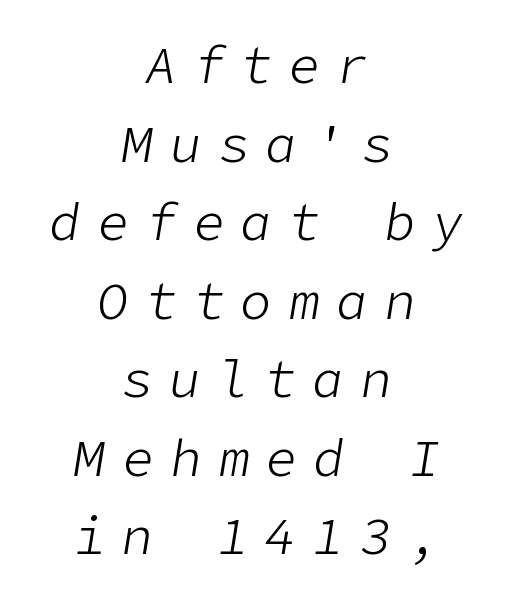
{"italic": "yes", "lean": "right", "slant_degrees": 9, "bold": "no", "weight": "light", "width": "normal", "stroke_contrast": "low", "x_height": "medium", "underline": "no", "align": "center", "line_spacing": "normal", "line_spacing_ratio": 1.51, "letter_spacing": "wide", "letter_spacing_em": 0.32, "glyph_px": 52}
